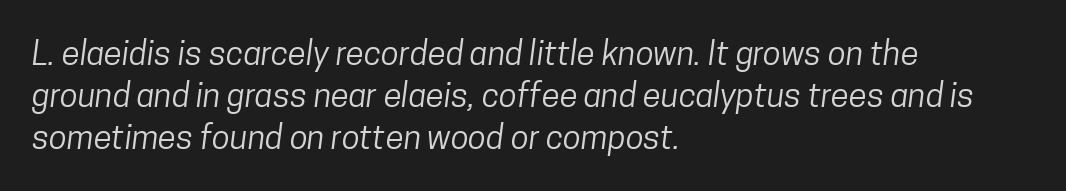
Varying glyph widths throughout — classic text-font behaviour. Compared with a typical body face, this is equally light or lighter still. What stands out about the letter spacing? Nothing — it is the standard amount. Check the space under the baseline: it is left empty.
